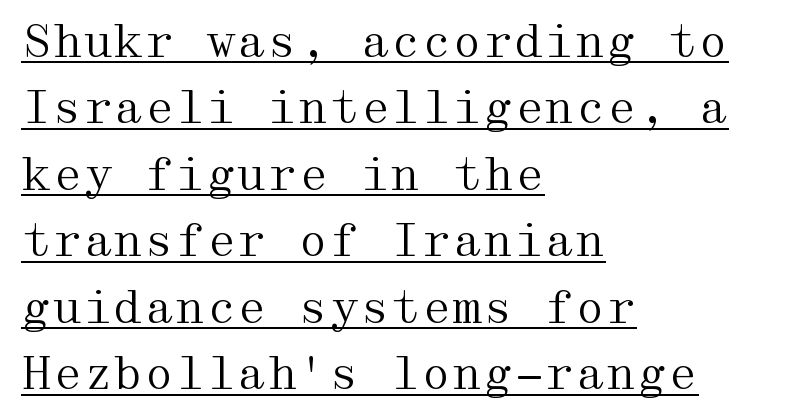
Q: Is the text bold? A: No.
Q: Is the text italic (slanted)? A: No, it is upright.
Q: Is the typeface a serif or a sans-serif typeface? A: Serif.
Q: Is the text underlined? A: Yes.
Q: How is the paragraph aligned? A: Left-aligned.
Q: Is the spacing between letters normal or unusually wide? A: Normal.
Q: Is the spacing between lines tight, normal or loose? A: Normal.
Q: Width (condensed, normal, or wide)? A: Wide.
Q: Stroke contrast? A: Medium.
Q: x-height? A: Medium.
